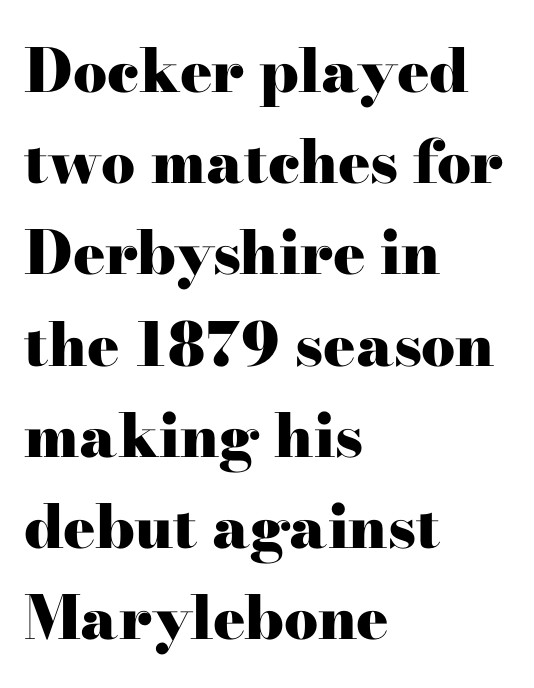
{"serif": "yes", "italic": "no", "bold": "yes", "weight": "heavy", "width": "wide", "stroke_contrast": "high", "x_height": "small", "monospaced": "no", "underline": "no", "align": "left", "line_spacing": "normal", "line_spacing_ratio": 1.52, "letter_spacing": "normal", "letter_spacing_em": 0.0, "glyph_px": 60}
